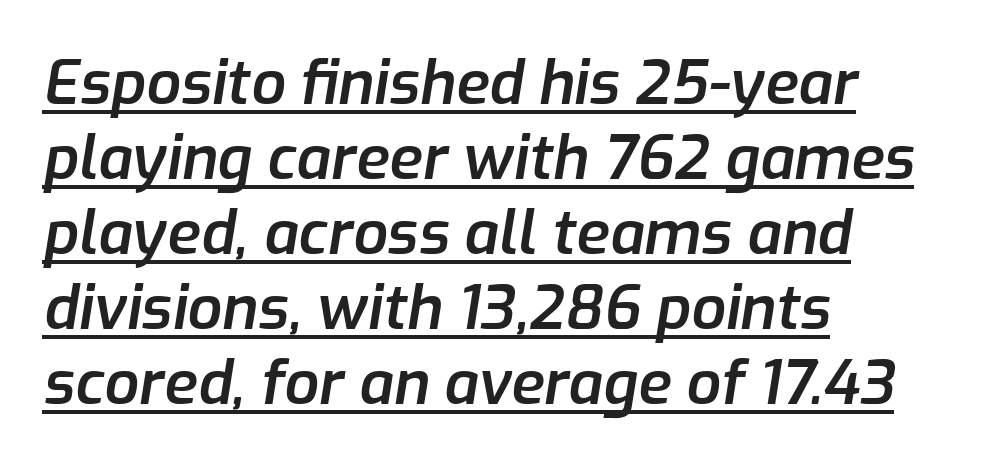
Q: Is the text bold? A: Semi-bold.
Q: Is the text italic (slanted)? A: Yes, it leans right by about 9 degrees.
Q: Is the text underlined? A: Yes.
Q: How is the paragraph aligned? A: Left-aligned.
Q: Is the spacing between letters normal or unusually wide? A: Normal.
Q: Width (condensed, normal, or wide)? A: Normal.
Q: Stroke contrast? A: Low.
Q: x-height? A: Medium.
Q: Monospaced? A: No.
